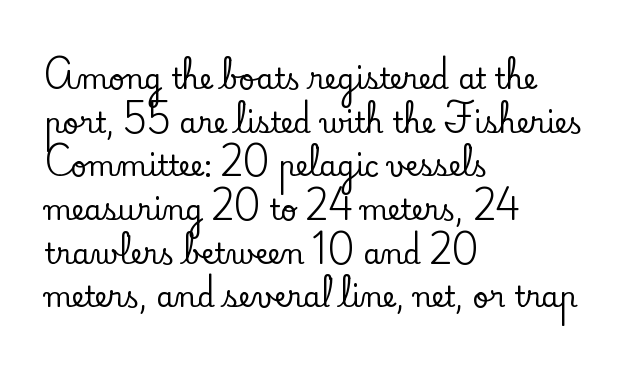
Only glyphs here, with clear space below each row. Glyph-to-glyph distance matches everyday printed text. Observe the serifs anchoring each vertical stroke in this sample. The line-height multiplier appears to be the usual default.
